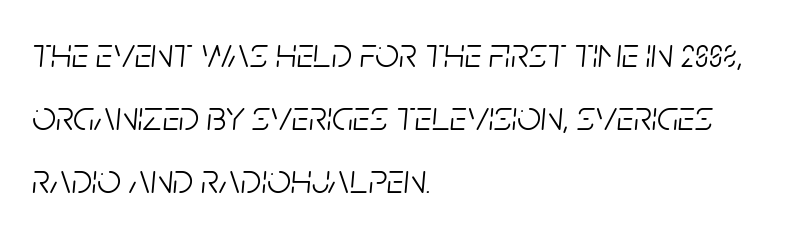
The image shows 42 px light, condensed type, italic (leaning right); set left-aligned, normal line spacing (1.5x), normal letter spacing, not underlined; low stroke contrast and a large x-height.
